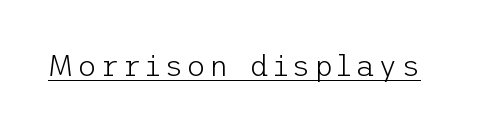
In terms of letterform style, serifs are entirely absent. Does the lettering tilt? It doesn't — this is upright. Underlining? Definitely there. Summary of weight: not heavy and not bold.
